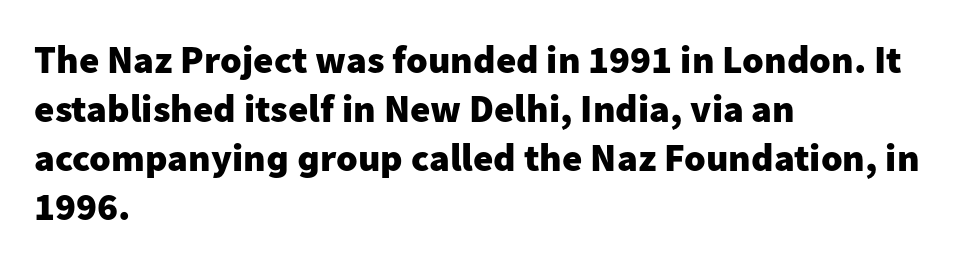
{"serif": "no", "italic": "no", "bold": "yes", "weight": "heavy", "width": "normal", "stroke_contrast": "low", "x_height": "medium", "monospaced": "no", "underline": "no", "align": "left", "line_spacing": "normal", "line_spacing_ratio": 1.26, "letter_spacing": "normal", "letter_spacing_em": 0.0, "glyph_px": 39}
